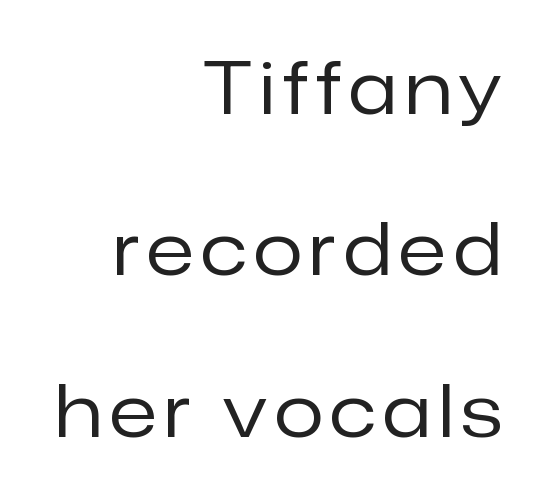
{"serif": "no", "italic": "no", "bold": "no", "weight": "regular", "width": "normal", "stroke_contrast": "low", "x_height": "medium", "monospaced": "no", "underline": "no", "align": "right", "line_spacing": "loose", "line_spacing_ratio": 2.24, "glyph_px": 72}
